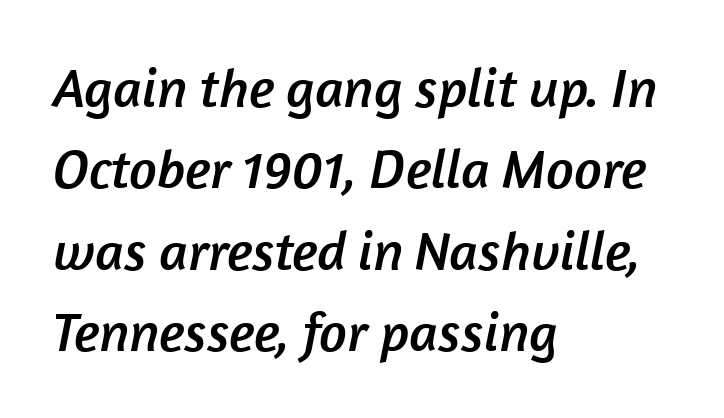
Q: Is the typeface a serif or a sans-serif typeface? A: Sans-serif.
Q: Is the text underlined? A: No.
Q: How is the paragraph aligned? A: Left-aligned.
Q: Is the spacing between letters normal or unusually wide? A: Normal.
Q: Is the spacing between lines tight, normal or loose? A: Normal.
Q: Width (condensed, normal, or wide)? A: Normal.
Q: Stroke contrast? A: Low.
Q: x-height? A: Medium.
Q: Monospaced? A: No.
